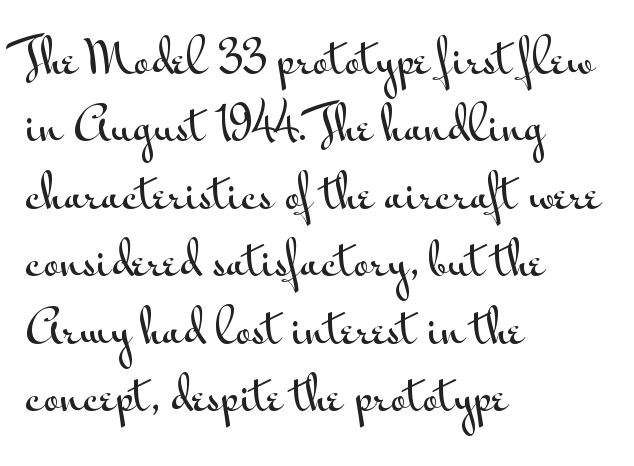
{"serif": "no", "width": "wide", "stroke_contrast": "medium", "x_height": "small", "monospaced": "no", "underline": "no", "align": "left", "line_spacing": "normal", "line_spacing_ratio": 1.5, "letter_spacing": "normal", "letter_spacing_em": 0.0, "glyph_px": 45}
